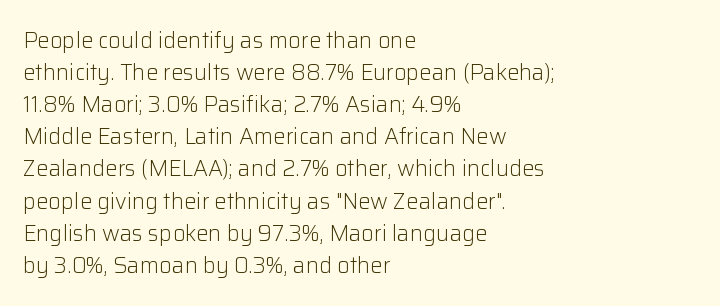
{"italic": "no", "bold": "no", "underline": "no", "align": "left", "line_spacing": "normal", "line_spacing_ratio": 1.46, "letter_spacing": "normal", "letter_spacing_em": 0.0, "glyph_px": 22}
